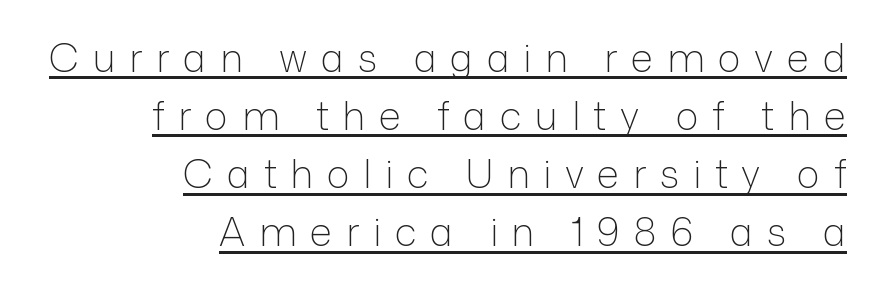
{"serif": "no", "italic": "no", "bold": "no", "weight": "light", "width": "normal", "stroke_contrast": "low", "x_height": "medium", "monospaced": "no", "underline": "yes", "align": "right", "line_spacing": "normal", "line_spacing_ratio": 1.49, "letter_spacing": "wide", "letter_spacing_em": 0.35, "glyph_px": 39}
